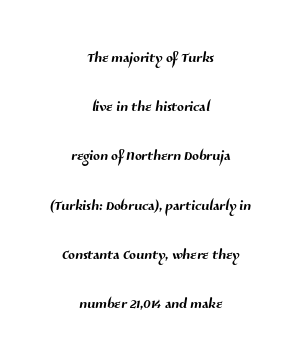
The image shows 20 px text type; set centered, loose line spacing (2.46x), normal letter spacing, not underlined.
